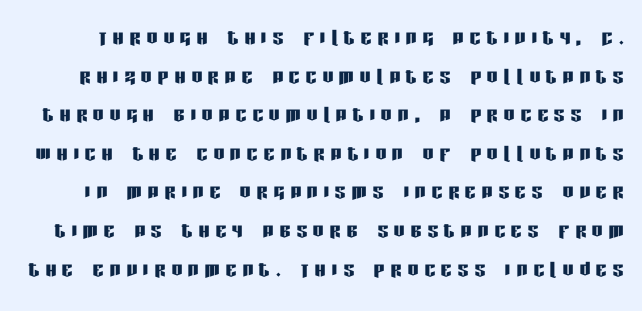
{"italic": "no", "underline": "no", "line_spacing": "normal", "line_spacing_ratio": 1.43, "letter_spacing": "wide", "letter_spacing_em": 0.22, "glyph_px": 27}
